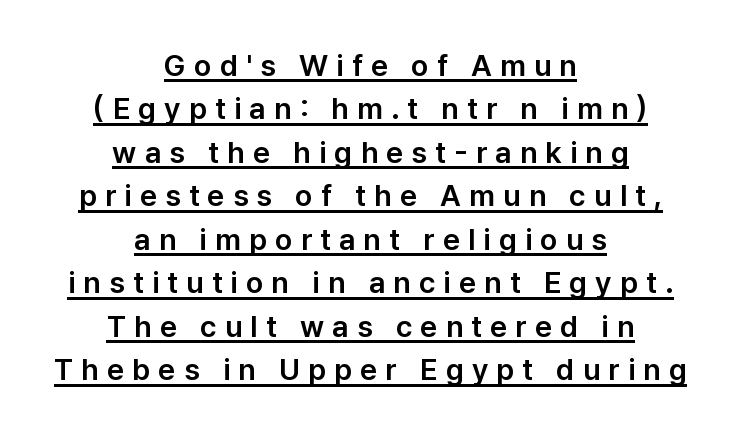
The image shows 30 px sans-serif type, upright; set centered, normal line spacing (1.45x), unusually wide letter spacing (+0.27 em), underlined; low stroke contrast and a medium x-height.
